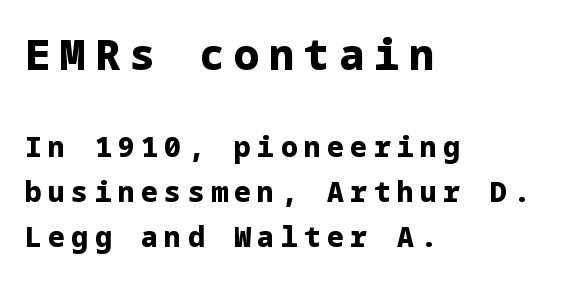
The image shows 42 px heavy sans-serif type, upright; set left-aligned, normal line spacing (1.62x), unusually wide letter spacing (+0.23 em), not underlined; the first (top) block is 1.5x larger; low stroke contrast and a medium x-height.
